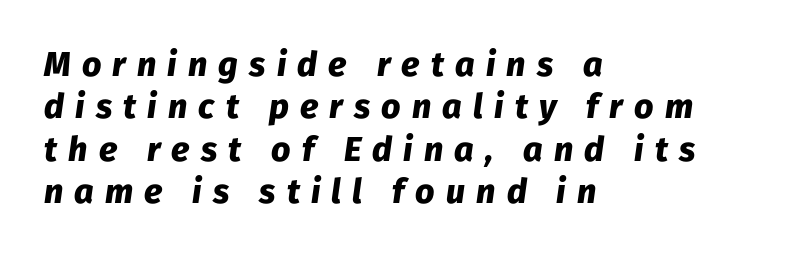
Letter spacing: wide. Is the block centered? No — it sits flush against the left margin. Summary of vertical rhythm: regular, with standard interline spacing. Weight: bold. Varying glyph widths throughout — classic text-font behaviour.
